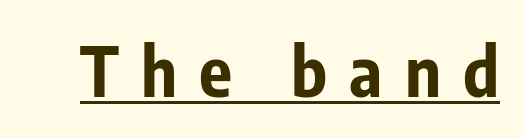
{"serif": "no", "italic": "no", "bold": "yes", "weight": "bold", "width": "condensed", "stroke_contrast": "low", "x_height": "medium", "monospaced": "no", "underline": "yes", "letter_spacing": "wide", "letter_spacing_em": 0.32, "glyph_px": 69}
